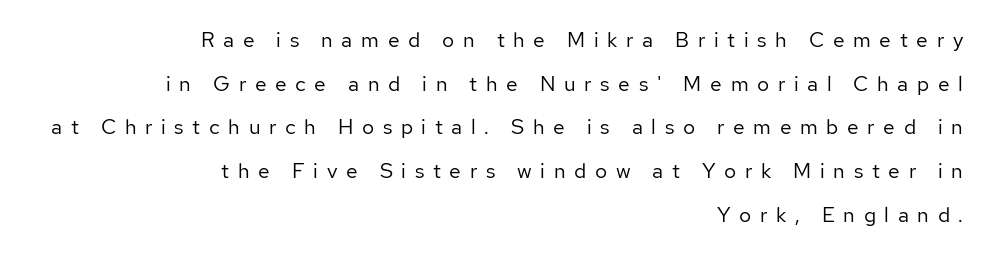
The image shows 21 px text type, upright; set right-aligned, loose line spacing (2.08x), unusually wide letter spacing (+0.41 em), not underlined.
